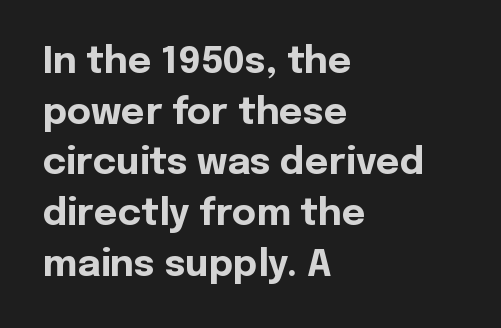
The image shows 37 px bold sans-serif type, upright; set left-aligned, normal line spacing (1.37x), normal letter spacing, not underlined; a medium x-height.
